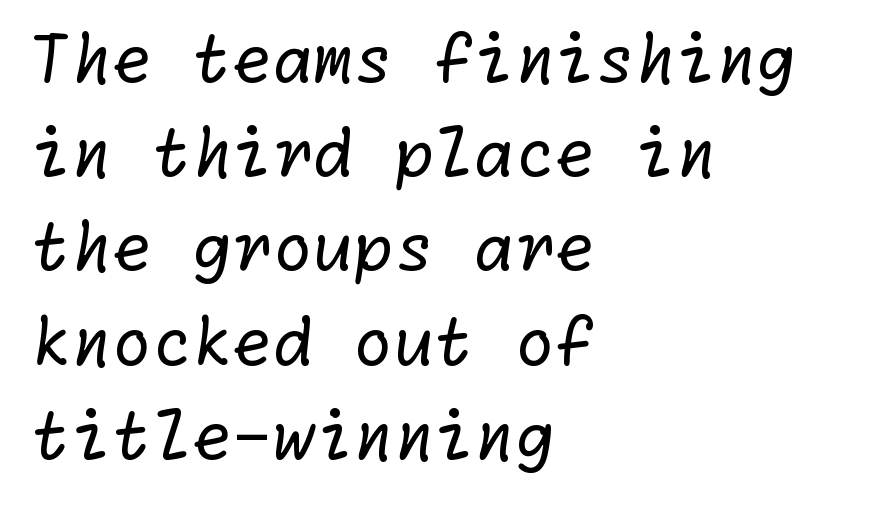
The image shows 65 px regular-weight sans-serif type; set left-aligned, normal line spacing (1.45x), normal letter spacing, not underlined; low stroke contrast and a medium x-height.
